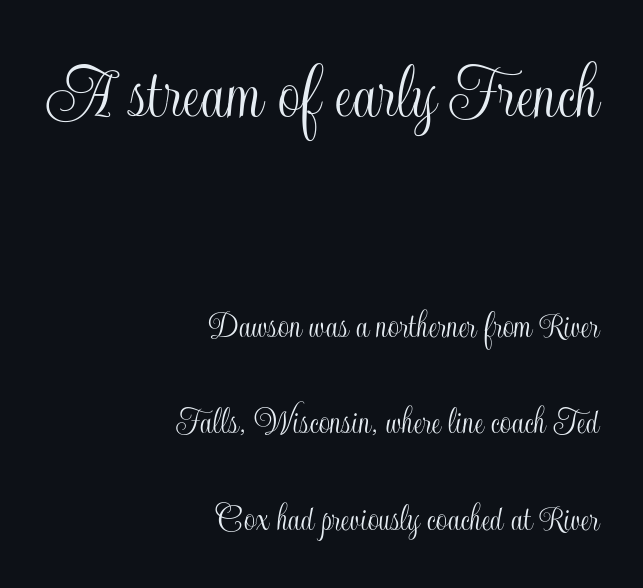
The image shows 80 px condensed type; set right-aligned, loose line spacing (2.41x), normal letter spacing, not underlined; the first (top) block is 2.0x larger; a small x-height.
